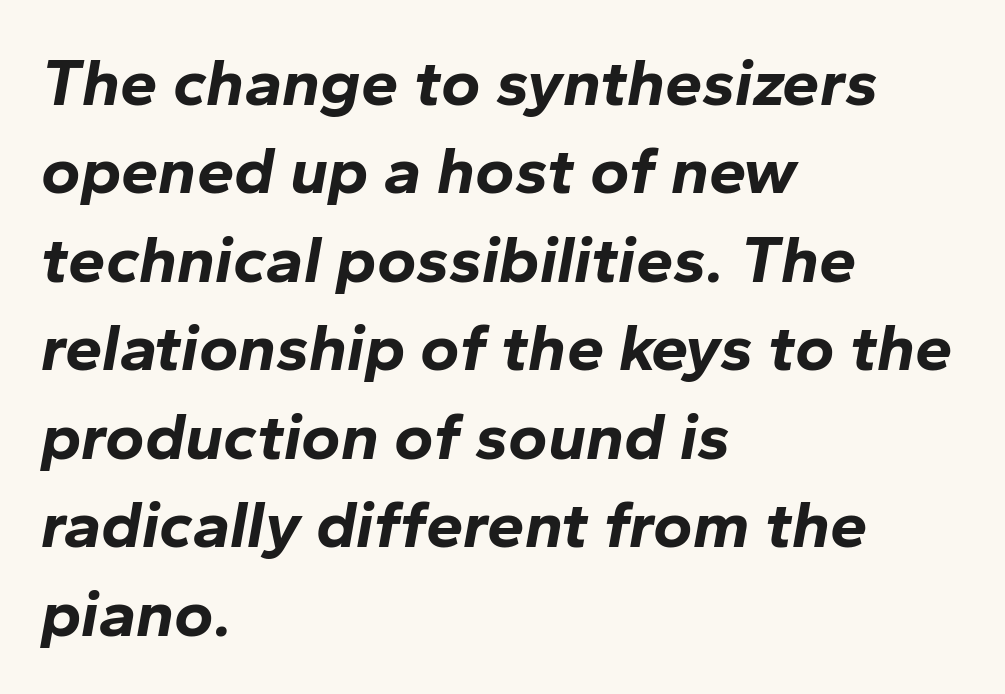
Q: Is the text bold? A: Yes.
Q: Is the text italic (slanted)? A: Yes, it leans right by about 10 degrees.
Q: Is the text underlined? A: No.
Q: How is the paragraph aligned? A: Left-aligned.
Q: Is the spacing between letters normal or unusually wide? A: Normal.
Q: Is the spacing between lines tight, normal or loose? A: Normal.
Q: Width (condensed, normal, or wide)? A: Normal.
Q: Stroke contrast? A: Low.
Q: x-height? A: Medium.
Q: Monospaced? A: No.
